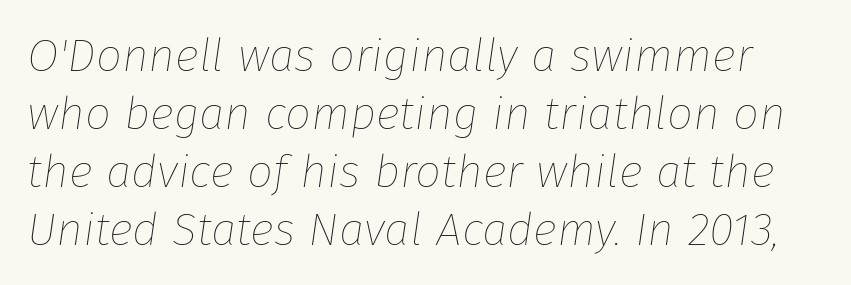
Leading: standard. Honestly, there is no underline to notice here at all. This is not heavy type; no bold has been used. This is oblique type, the kind used for emphasis or titles.
